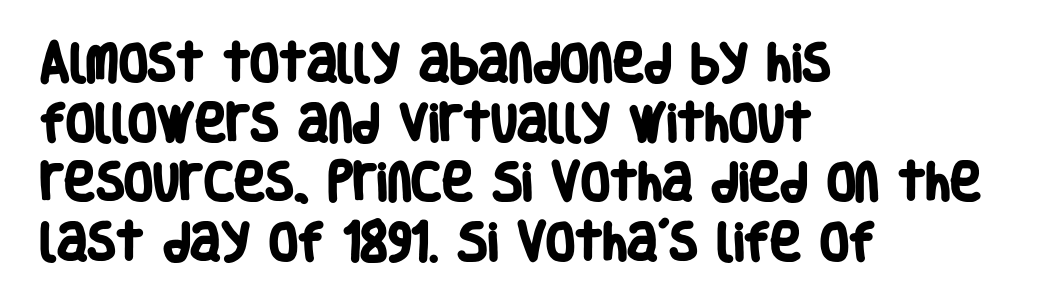
Q: Is the text bold? A: Yes.
Q: Is the typeface a serif or a sans-serif typeface? A: Sans-serif.
Q: Is the text underlined? A: No.
Q: How is the paragraph aligned? A: Left-aligned.
Q: Is the spacing between letters normal or unusually wide? A: Normal.
Q: Is the spacing between lines tight, normal or loose? A: Normal.
Q: Width (condensed, normal, or wide)? A: Condensed.
Q: Stroke contrast? A: Low.
Q: x-height? A: Large.
Q: Monospaced? A: No.
